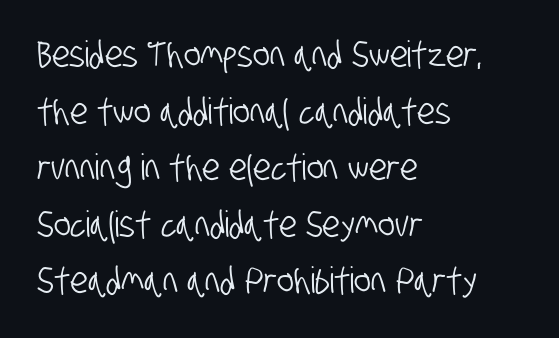
{"serif": "no", "width": "condensed", "stroke_contrast": "low", "x_height": "large", "monospaced": "no", "underline": "no", "align": "left", "line_spacing": "normal", "line_spacing_ratio": 1.57, "letter_spacing": "normal", "letter_spacing_em": 0.0, "glyph_px": 36}
